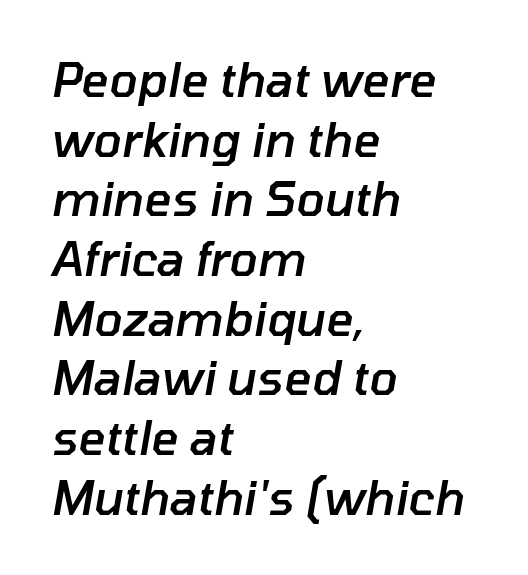
Q: Is the text bold? A: Semi-bold.
Q: Is the text italic (slanted)? A: Yes, it leans right by about 10 degrees.
Q: Is the text underlined? A: No.
Q: How is the paragraph aligned? A: Left-aligned.
Q: Is the spacing between letters normal or unusually wide? A: Normal.
Q: Is the spacing between lines tight, normal or loose? A: Normal.
Q: Width (condensed, normal, or wide)? A: Normal.
Q: Stroke contrast? A: Low.
Q: x-height? A: Medium.
Q: Monospaced? A: No.
